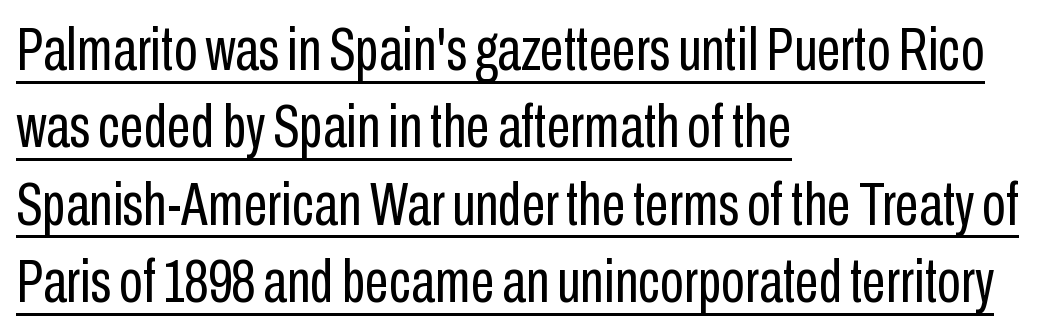
{"serif": "no", "italic": "no", "bold": "no", "weight": "regular", "width": "condensed", "stroke_contrast": "low", "x_height": "medium", "monospaced": "no", "underline": "yes", "align": "left", "line_spacing": "normal", "line_spacing_ratio": 1.27, "letter_spacing": "normal", "letter_spacing_em": 0.0, "glyph_px": 61}
